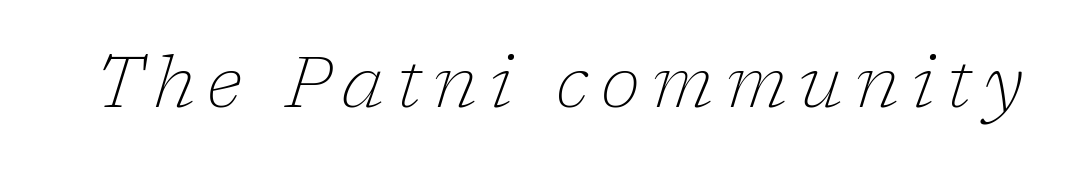
{"serif": "yes", "italic": "yes", "lean": "right", "slant_degrees": 17, "bold": "no", "weight": "thin", "width": "normal", "stroke_contrast": "low", "x_height": "medium", "monospaced": "no", "underline": "no", "glyph_px": 72}
